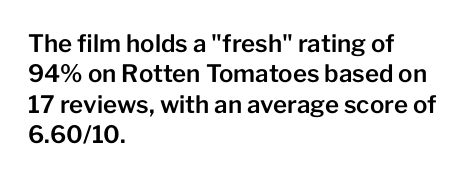
Unmarked baselines from the first word to the last. Short and long lines alike share a common starting point at left. The horizontal fit of the characters is conventional and even. Leading matches the norm, producing a regular column. In terms of posture, this sample is upright.
